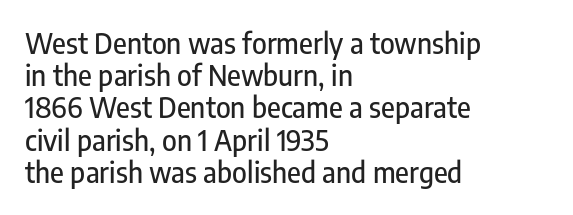
Q: Is the text italic (slanted)? A: No, it is upright.
Q: Is the typeface a serif or a sans-serif typeface? A: Sans-serif.
Q: Is the text underlined? A: No.
Q: How is the paragraph aligned? A: Left-aligned.
Q: Is the spacing between letters normal or unusually wide? A: Normal.
Q: Is the spacing between lines tight, normal or loose? A: Tight.
Q: Width (condensed, normal, or wide)? A: Condensed.
Q: Stroke contrast? A: Low.
Q: x-height? A: Medium.
Q: Monospaced? A: No.
